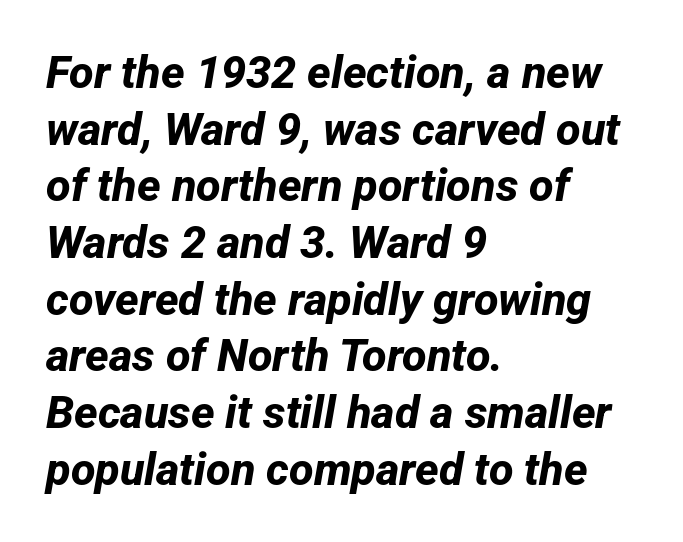
The image shows 45 px bold sans-serif type; set left-aligned, normal line spacing (1.26x), normal letter spacing, not underlined; low stroke contrast and a medium x-height.
